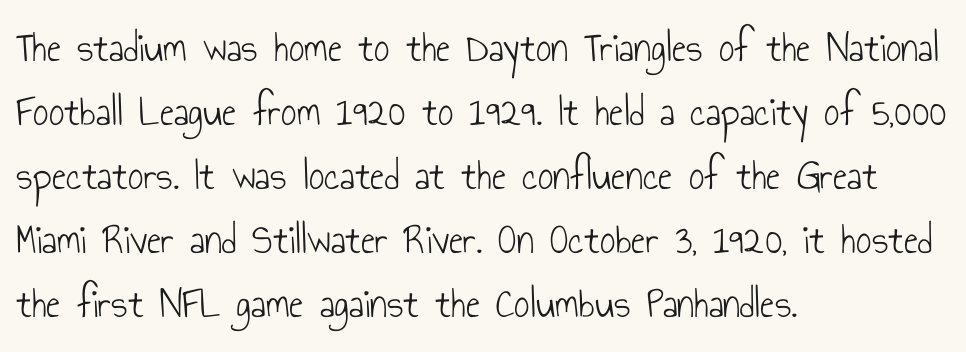
Q: Is the text bold? A: No.
Q: Is the text italic (slanted)? A: No, it is upright.
Q: Is the typeface a serif or a sans-serif typeface? A: Sans-serif.
Q: Is the text underlined? A: No.
Q: How is the paragraph aligned? A: Left-aligned.
Q: Is the spacing between letters normal or unusually wide? A: Normal.
Q: Is the spacing between lines tight, normal or loose? A: Normal.
Q: Width (condensed, normal, or wide)? A: Condensed.
Q: Stroke contrast? A: Low.
Q: x-height? A: Small.
Q: Monospaced? A: No.
